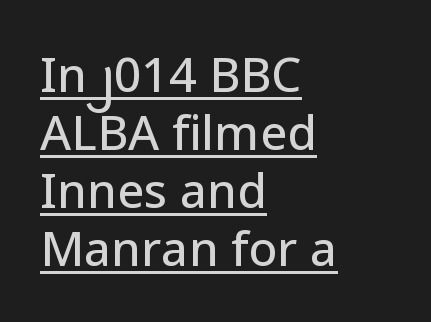
Q: Is the text italic (slanted)? A: No, it is upright.
Q: Is the typeface a serif or a sans-serif typeface? A: Sans-serif.
Q: Is the text underlined? A: Yes.
Q: How is the paragraph aligned? A: Left-aligned.
Q: Is the spacing between letters normal or unusually wide? A: Normal.
Q: Width (condensed, normal, or wide)? A: Normal.
Q: Stroke contrast? A: Low.
Q: x-height? A: Medium.
Q: Monospaced? A: No.
